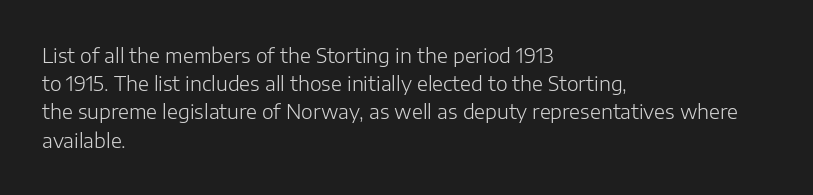
Nobody drew a line under any word here. When letters stand straight like this, we call the style roman or upright. The lines sit at an ordinary, default distance from one another. Summary of weight: not heavy and not bold.
